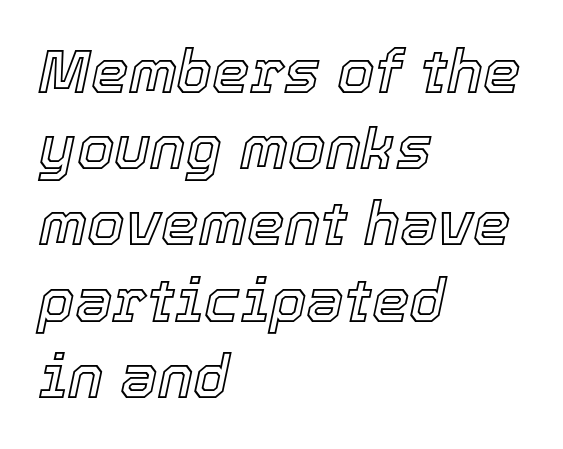
{"italic": "yes", "lean": "right", "slant_degrees": 12, "width": "normal", "x_height": "medium", "monospaced": "no", "underline": "no", "align": "left", "line_spacing": "normal", "line_spacing_ratio": 1.27, "letter_spacing": "normal", "letter_spacing_em": 0.0, "glyph_px": 60}
